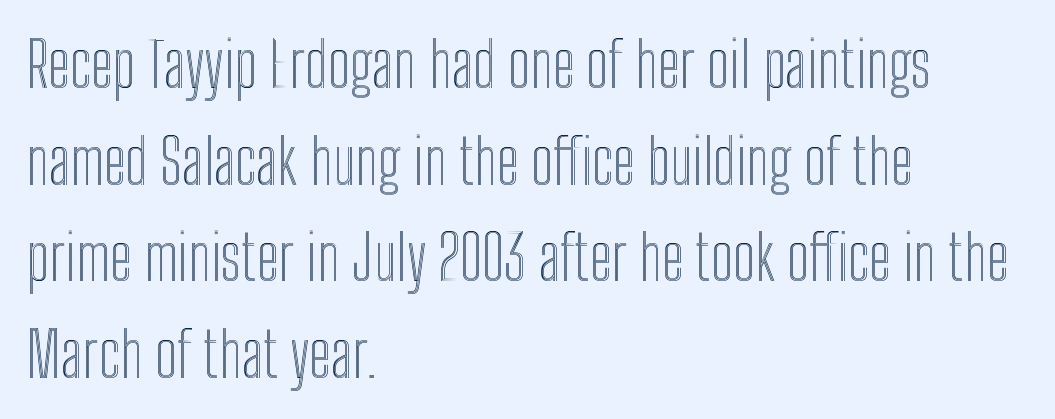
Q: Is the text italic (slanted)? A: No, it is upright.
Q: Is the text underlined? A: No.
Q: How is the paragraph aligned? A: Left-aligned.
Q: Is the spacing between letters normal or unusually wide? A: Normal.
Q: Is the spacing between lines tight, normal or loose? A: Normal.
Q: Width (condensed, normal, or wide)? A: Condensed.
Q: x-height? A: Medium.
Q: Monospaced? A: No.
